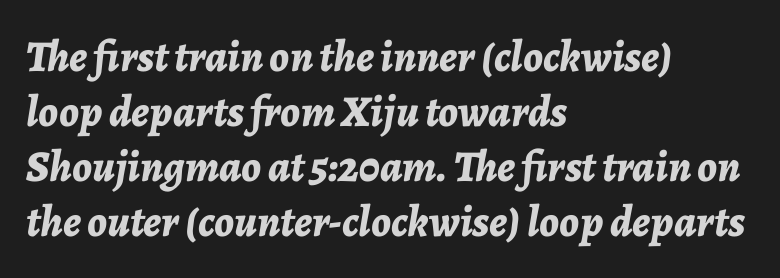
Q: Is the text bold? A: Yes.
Q: Is the text italic (slanted)? A: Yes, it leans right by about 7 degrees.
Q: Is the text underlined? A: No.
Q: How is the paragraph aligned? A: Left-aligned.
Q: Is the spacing between letters normal or unusually wide? A: Normal.
Q: Is the spacing between lines tight, normal or loose? A: Normal.
Q: Width (condensed, normal, or wide)? A: Normal.
Q: Stroke contrast? A: Low.
Q: x-height? A: Medium.
Q: Monospaced? A: No.
